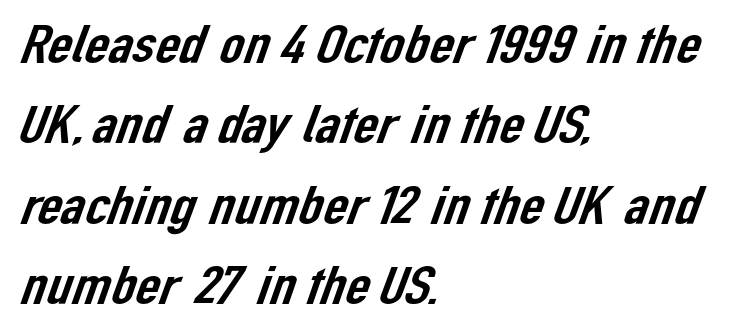
Serifs: no, the terminals of the letterforms are clean. A typesetter would call this proportional, since set widths differ per character. The ragged edge is on the right, which tells us the setting is flush left. This sample keeps an unexceptional amount of space between lines. Clear beneath every line of the passage.
